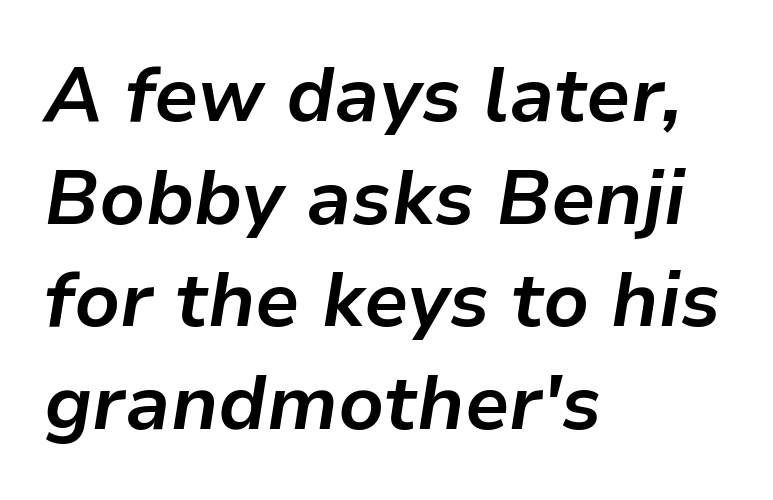
Line spacing here is normal. One-word summary of the alignment: left. Nobody drew a line under any word here. The axis of the letterforms is tilted away from vertical. These lines keep a tight, regular rhythm from letter to letter.
